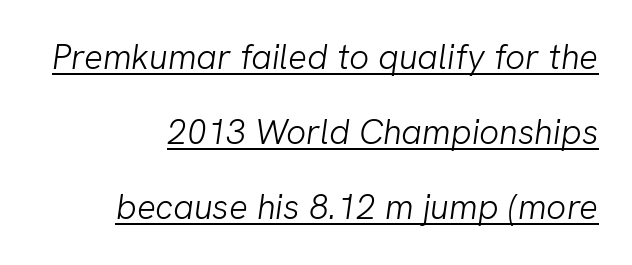
Q: Is the text bold? A: No.
Q: Is the typeface a serif or a sans-serif typeface? A: Sans-serif.
Q: Is the text underlined? A: Yes.
Q: How is the paragraph aligned? A: Right-aligned.
Q: Is the spacing between letters normal or unusually wide? A: Normal.
Q: Is the spacing between lines tight, normal or loose? A: Loose.
Q: Width (condensed, normal, or wide)? A: Normal.
Q: Stroke contrast? A: Low.
Q: x-height? A: Medium.
Q: Monospaced? A: No.
